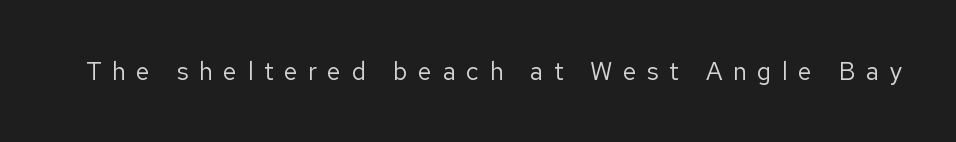
Q: Is the text bold? A: No.
Q: Is the text italic (slanted)? A: No, it is upright.
Q: Is the text underlined? A: No.
Q: Is the spacing between letters normal or unusually wide? A: Unusually wide.
